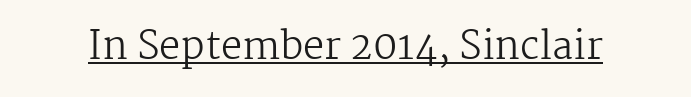
{"serif": "yes", "italic": "no", "bold": "no", "weight": "regular", "width": "normal", "stroke_contrast": "medium", "x_height": "medium", "monospaced": "no", "underline": "yes", "letter_spacing": "normal", "letter_spacing_em": 0.0, "glyph_px": 38}
